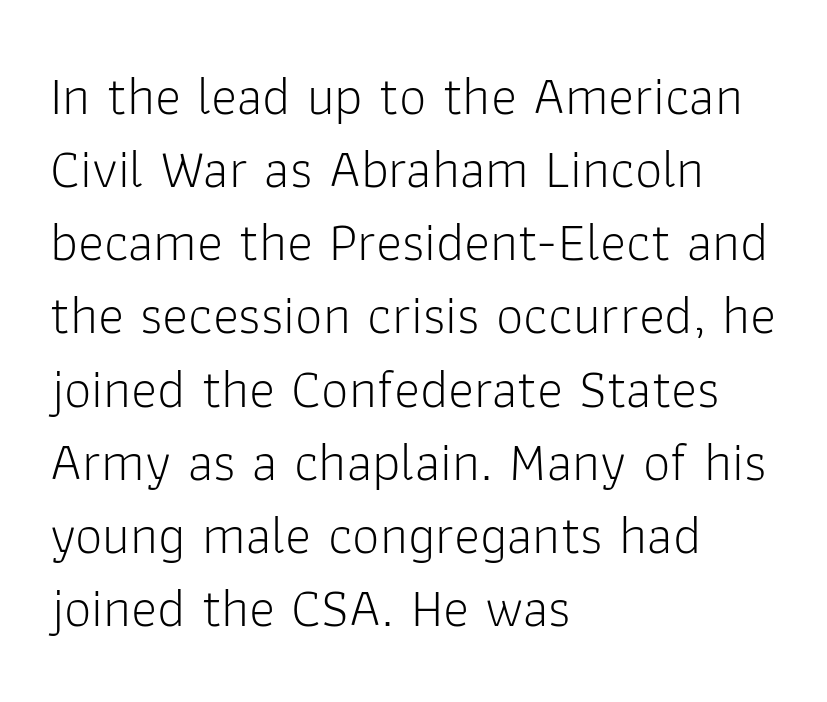
The image shows 55 px light sans-serif type, upright; set left-aligned, normal line spacing (1.33x), normal letter spacing, not underlined; low stroke contrast and a medium x-height.
